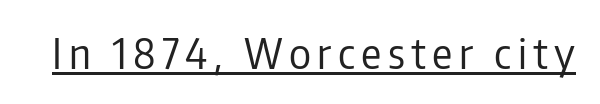
Q: Is the text bold? A: No.
Q: Is the text italic (slanted)? A: No, it is upright.
Q: Is the typeface a serif or a sans-serif typeface? A: Sans-serif.
Q: Is the text underlined? A: Yes.
Q: Width (condensed, normal, or wide)? A: Condensed.
Q: Stroke contrast? A: Low.
Q: x-height? A: Medium.
Q: Monospaced? A: No.
